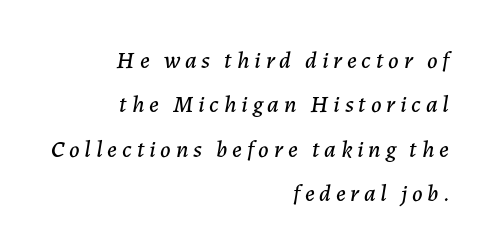
Q: Is the text italic (slanted)? A: Yes, it leans right by about 7 degrees.
Q: Is the text underlined? A: No.
Q: How is the paragraph aligned? A: Right-aligned.
Q: Is the spacing between letters normal or unusually wide? A: Unusually wide.
